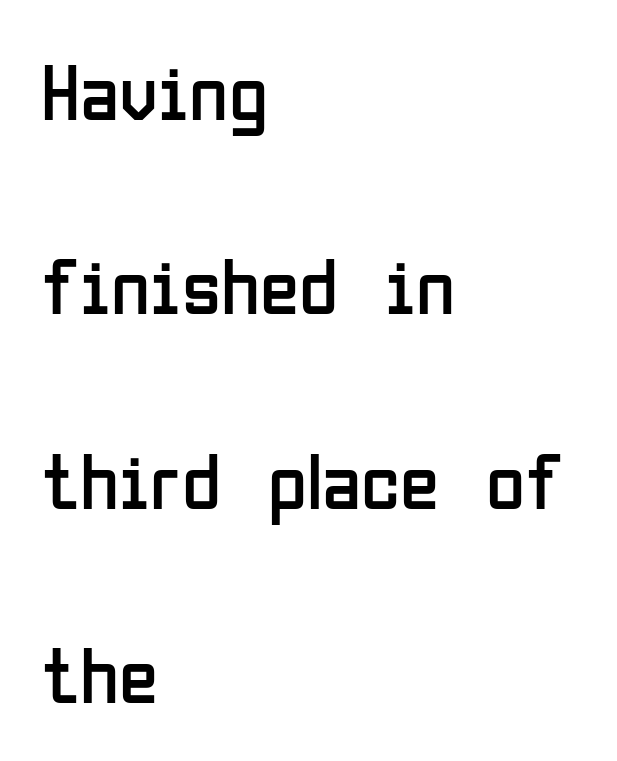
The image shows 80 px regular-weight, condensed sans-serif type, upright; set left-aligned, loose line spacing (2.43x), normal letter spacing, not underlined; low stroke contrast and a medium x-height.
